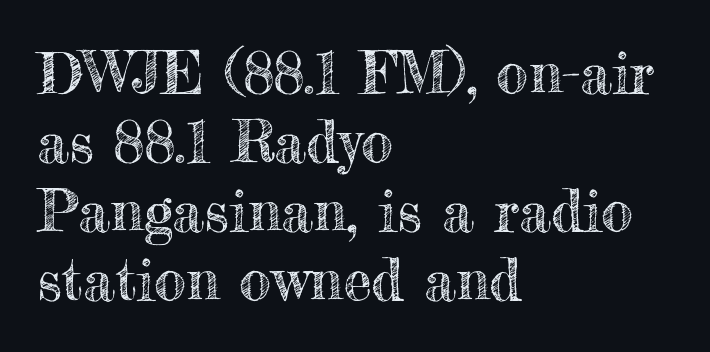
The image shows 57 px text type, upright; set left-aligned, line spacing 1.21x, normal letter spacing, not underlined; a small x-height.
